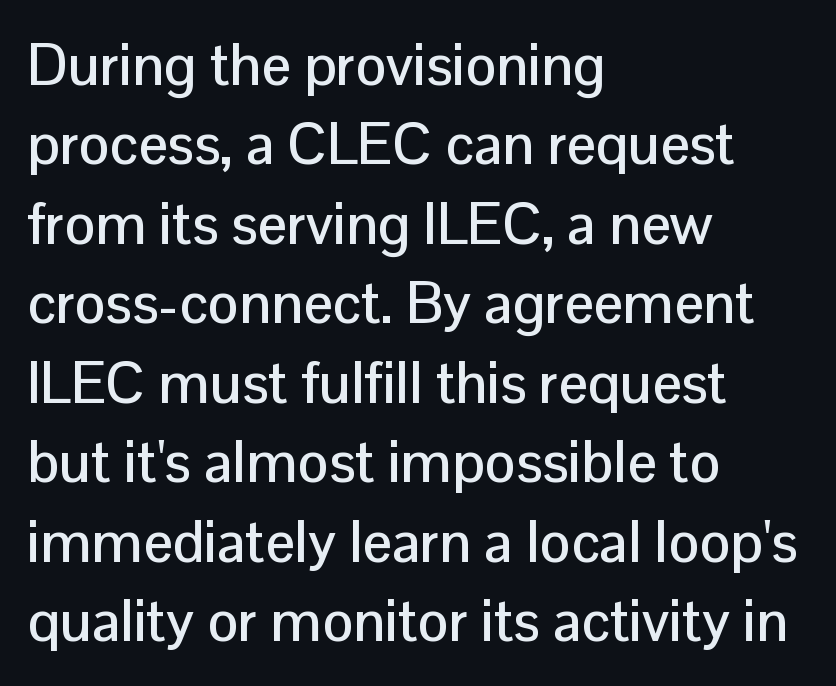
{"serif": "no", "italic": "no", "width": "normal", "stroke_contrast": "low", "x_height": "medium", "monospaced": "no", "underline": "no", "align": "left", "line_spacing": "normal", "line_spacing_ratio": 1.37, "letter_spacing": "normal", "letter_spacing_em": 0.0, "glyph_px": 58}
